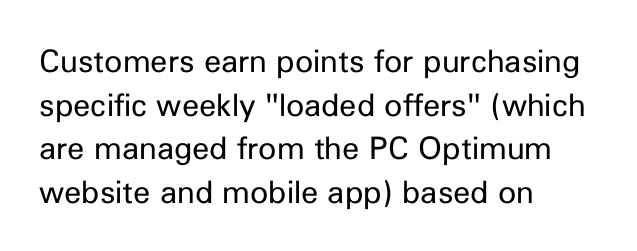
The image shows 31 px regular-weight sans-serif type, upright; set left-aligned, normal line spacing (1.41x), normal letter spacing, not underlined; low stroke contrast and a medium x-height.
